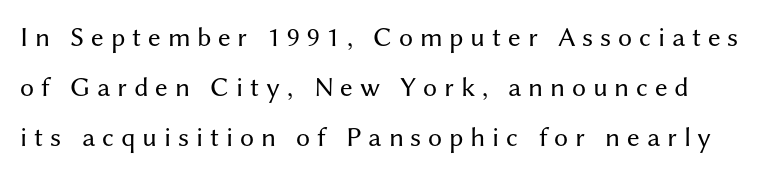
Q: Is the text bold? A: No.
Q: Is the text italic (slanted)? A: No, it is upright.
Q: Is the typeface a serif or a sans-serif typeface? A: Sans-serif.
Q: Is the text underlined? A: No.
Q: Is the spacing between letters normal or unusually wide? A: Unusually wide.
Q: Width (condensed, normal, or wide)? A: Normal.
Q: Stroke contrast? A: Medium.
Q: x-height? A: Medium.
Q: Monospaced? A: No.
